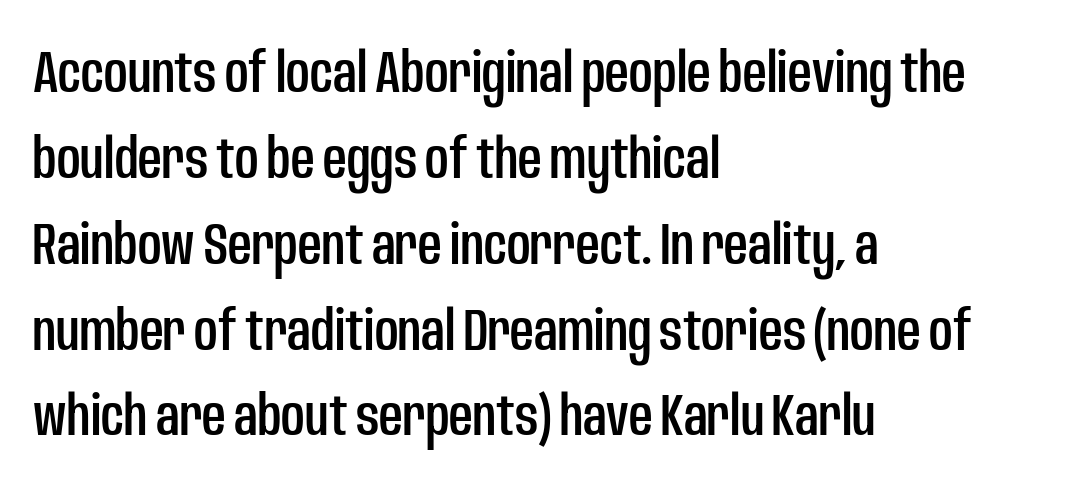
{"serif": "no", "italic": "no", "width": "condensed", "stroke_contrast": "low", "x_height": "large", "monospaced": "no", "underline": "no", "align": "left", "line_spacing": "normal", "line_spacing_ratio": 1.48, "letter_spacing": "normal", "letter_spacing_em": 0.0, "glyph_px": 58}
